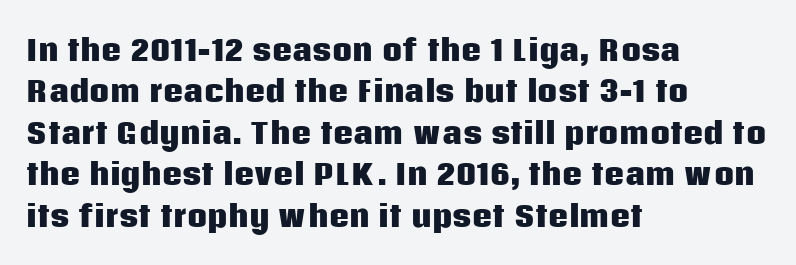
The image shows 28 px heavy sans-serif type, upright; set left-aligned, normal line spacing (1.48x), normal letter spacing, not underlined; low stroke contrast and a large x-height.
